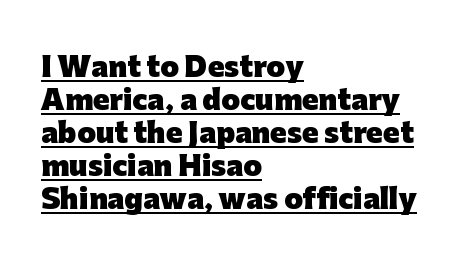
{"italic": "no", "bold": "yes", "underline": "yes", "align": "left", "line_spacing_ratio": 1.22, "letter_spacing": "normal", "letter_spacing_em": 0.0, "glyph_px": 27}
